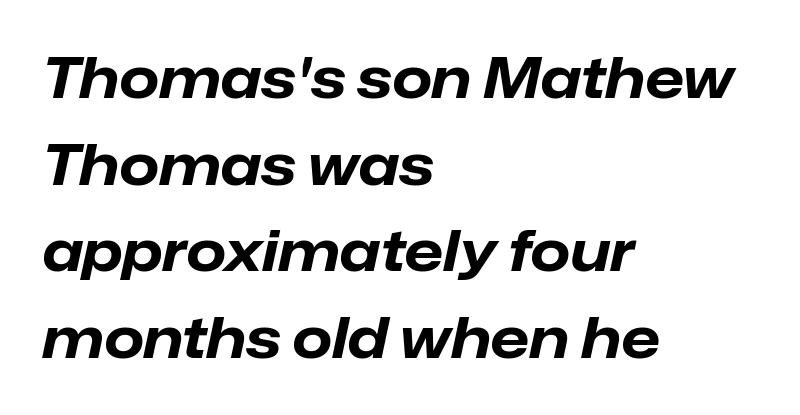
Leading matches the norm, producing a regular column. The specimen omits any rule beneath the text block's lines. In terms of letterspacing, this is plain default setting. When letters slant like this, we call the style italic.
